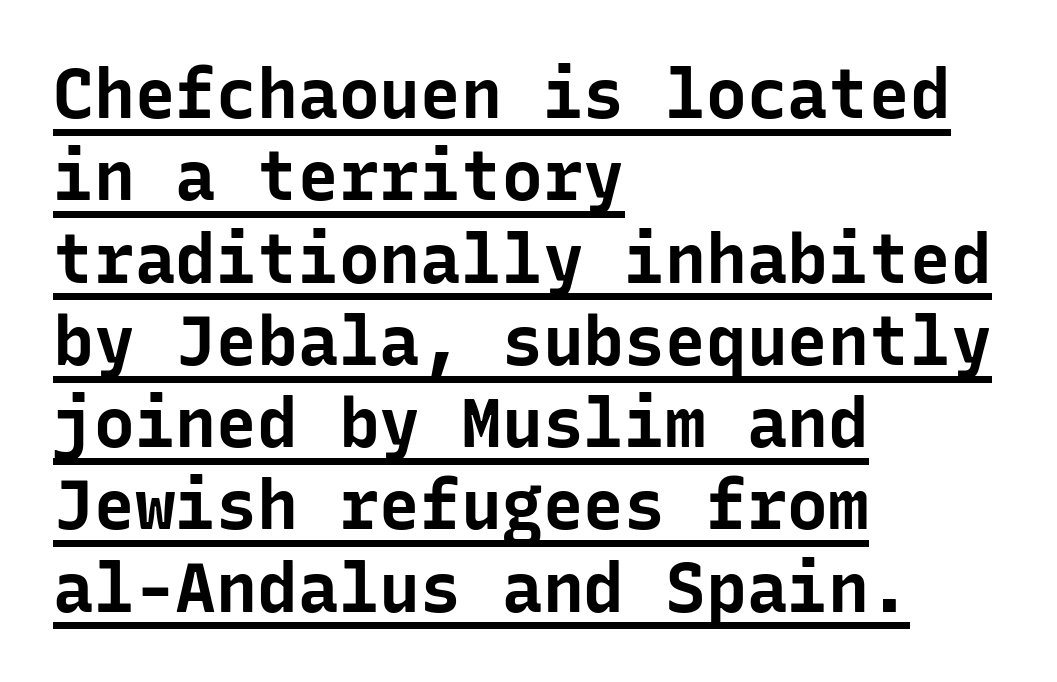
{"serif": "no", "italic": "no", "bold": "yes", "weight": "bold", "width": "normal", "stroke_contrast": "low", "x_height": "medium", "monospaced": "yes", "underline": "yes", "align": "left", "line_spacing_ratio": 1.21, "letter_spacing": "normal", "letter_spacing_em": 0.0, "glyph_px": 68}
